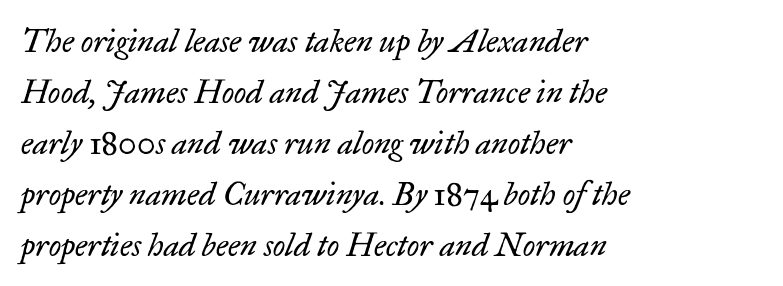
{"serif": "yes", "italic": "yes", "lean": "right", "slant_degrees": 17, "bold": "no", "weight": "regular", "width": "normal", "stroke_contrast": "low", "x_height": "small", "monospaced": "no", "underline": "no", "align": "left", "line_spacing": "normal", "line_spacing_ratio": 1.59, "letter_spacing": "normal", "letter_spacing_em": 0.0, "glyph_px": 32}
